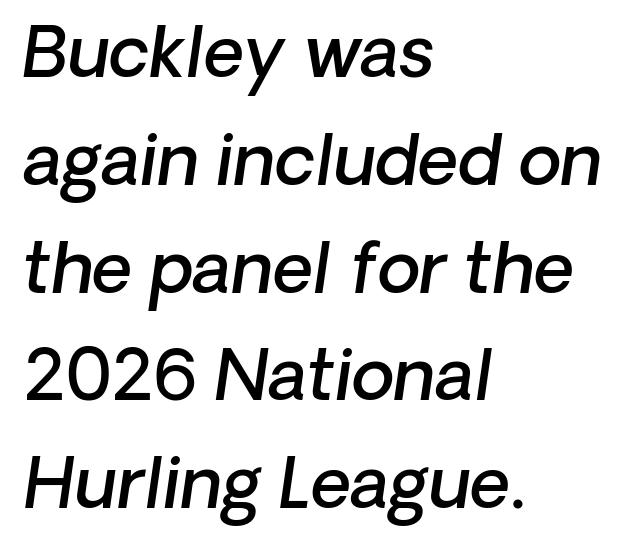
Q: Is the text bold? A: Semi-bold.
Q: Is the text italic (slanted)? A: Yes, it leans right by about 8 degrees.
Q: Is the text underlined? A: No.
Q: How is the paragraph aligned? A: Left-aligned.
Q: Is the spacing between letters normal or unusually wide? A: Normal.
Q: Is the spacing between lines tight, normal or loose? A: Normal.
Q: Width (condensed, normal, or wide)? A: Normal.
Q: Stroke contrast? A: Low.
Q: x-height? A: Medium.
Q: Monospaced? A: No.
